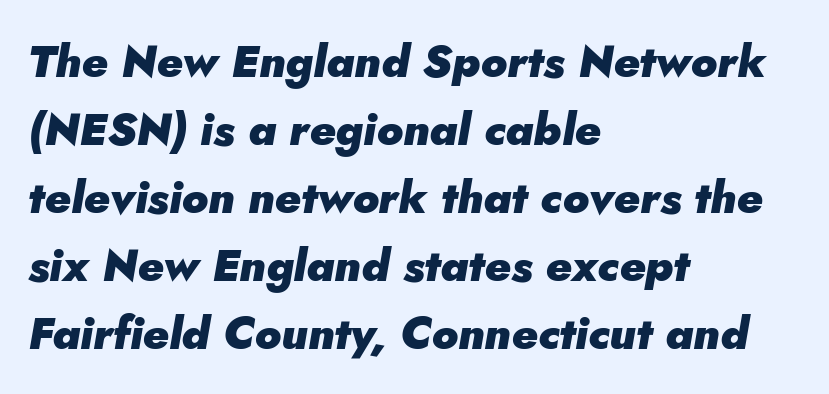
Caption: bold face, heavy strokes. The typography opts for an oblique posture over an upright one. Interline gaps are of average width in this sample. Is the letter spacing exaggerated? No — it looks like the ordinary default. Layout note: lines flush left. Is this a fixed-width face? No — the glyphs have proportional, varying widths.
